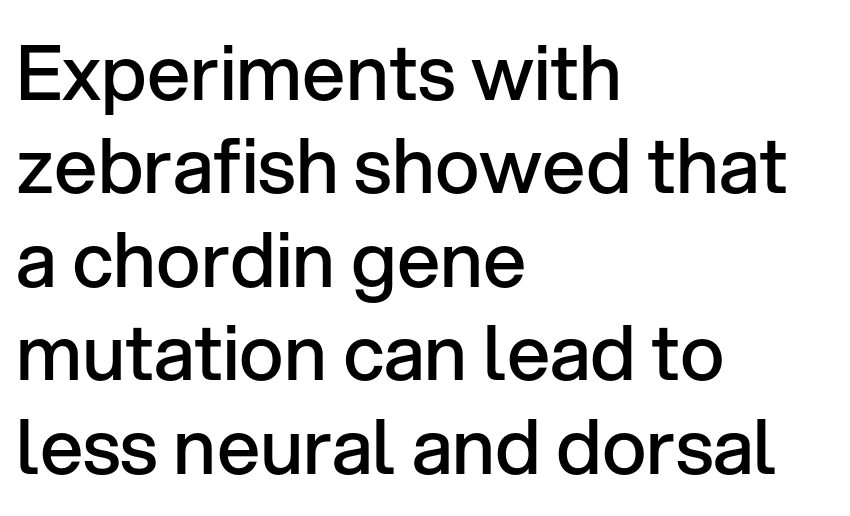
The foot of each line stays bare and open. Slightly chunky letters — semibold, I'd say, not full bold. Posture: vertical. Every row of glyphs begins at an identical x-position on the left. The face used here is rendered with its standard letterfit. You could not count columns in this text — the font is proportionally spaced.
